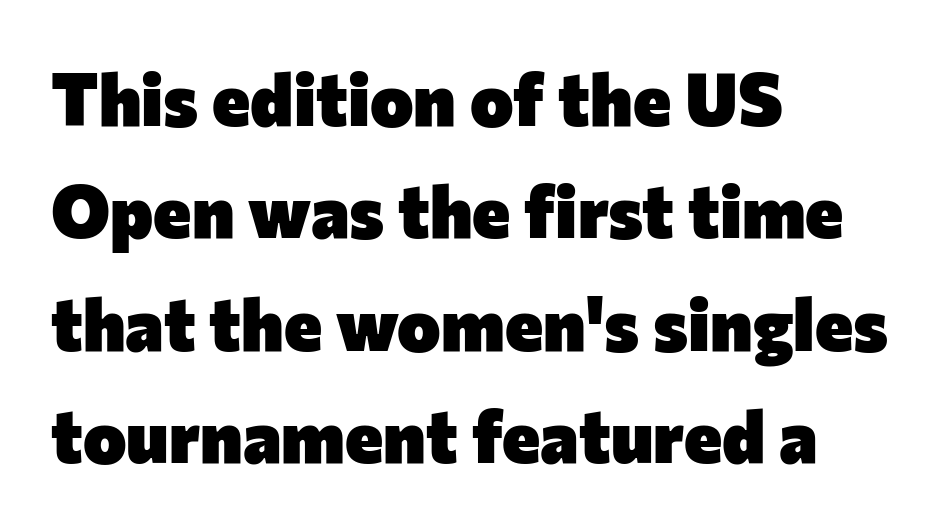
Character widths vary here, with narrow letters taking less room than wide ones. This is roman type, the default non-slanted kind. No word sits above an underline. Observe the ordinary spacing: letters are neighbours, not strangers. Every row of glyphs begins at an identical x-position on the left.
